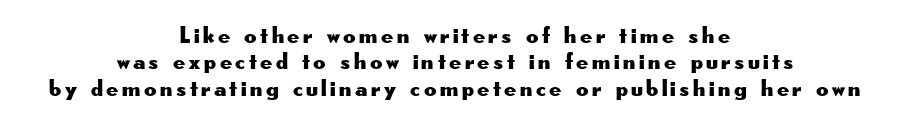
The image shows 24 px text type, upright; set centered, tight line spacing (1.1x), not underlined.
